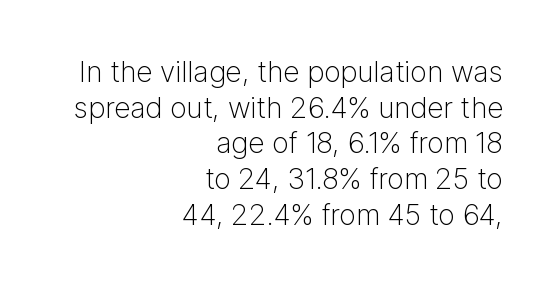
The image shows 29 px light sans-serif type, upright; set right-aligned, line spacing 1.23x, normal letter spacing, not underlined; low stroke contrast and a medium x-height.
